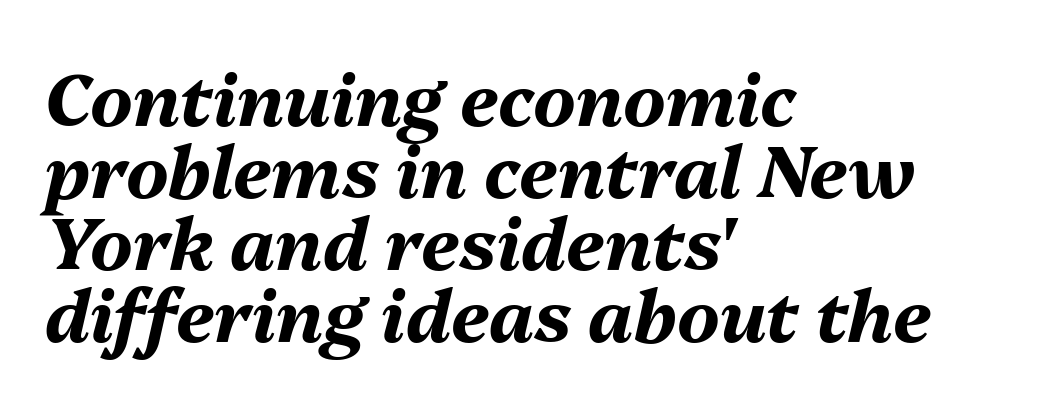
{"italic": "yes", "lean": "right", "slant_degrees": 13, "bold": "yes", "weight": "bold", "width": "normal", "stroke_contrast": "medium", "x_height": "medium", "monospaced": "no", "underline": "no", "align": "left", "line_spacing": "tight", "line_spacing_ratio": 1.0, "letter_spacing": "normal", "letter_spacing_em": 0.0, "glyph_px": 72}
